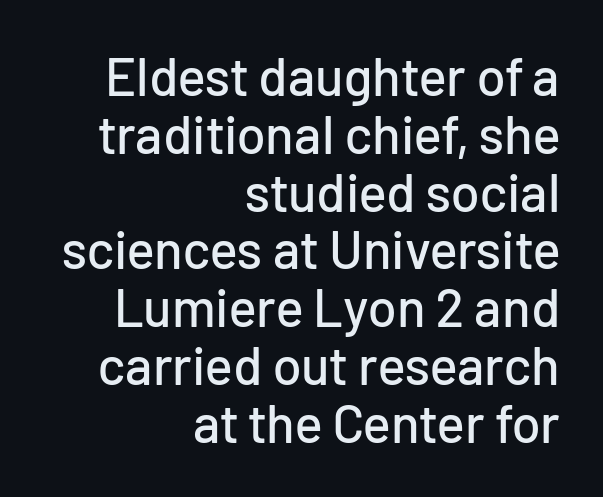
The image shows 53 px sans-serif type, upright; set right-aligned, tight line spacing (1.09x), normal letter spacing, not underlined; low stroke contrast and a medium x-height.
